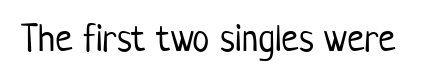
Q: Is the text bold? A: No.
Q: Is the text italic (slanted)? A: No, it is upright.
Q: Is the typeface a serif or a sans-serif typeface? A: Sans-serif.
Q: Is the text underlined? A: No.
Q: Is the spacing between letters normal or unusually wide? A: Normal.
Q: Width (condensed, normal, or wide)? A: Condensed.
Q: Stroke contrast? A: Low.
Q: x-height? A: Medium.
Q: Monospaced? A: No.
